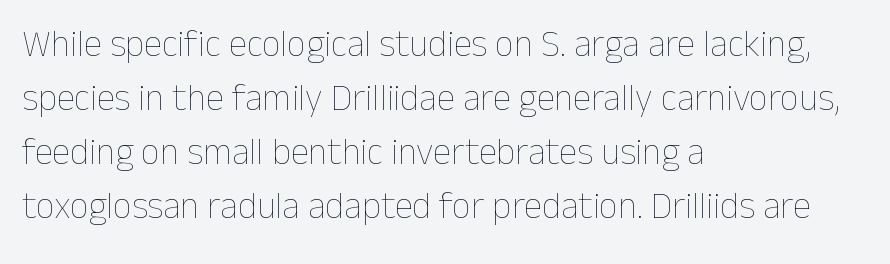
The image shows 37 px thin type, upright; set left-aligned, normal line spacing (1.46x), normal letter spacing, not underlined; low stroke contrast and a medium x-height.
